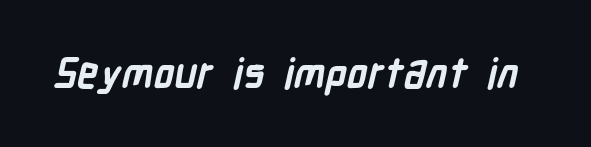
{"serif": "no", "bold": "yes", "weight": "semibold", "width": "condensed", "stroke_contrast": "low", "x_height": "medium", "monospaced": "no", "underline": "no", "letter_spacing": "normal", "letter_spacing_em": 0.0, "glyph_px": 42}
